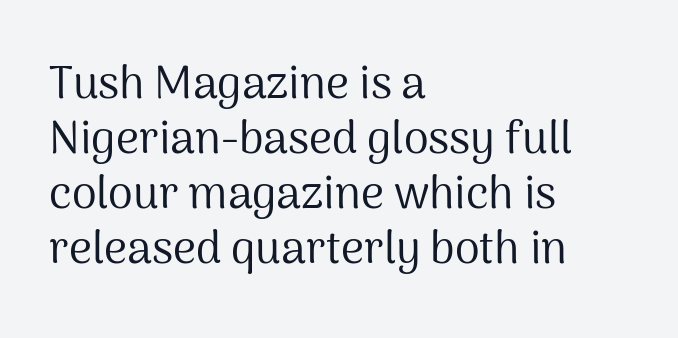
The image shows 45 px regular-weight sans-serif type, upright; set left-aligned, line spacing 1.22x, normal letter spacing, not underlined; medium stroke contrast and a medium x-height.
